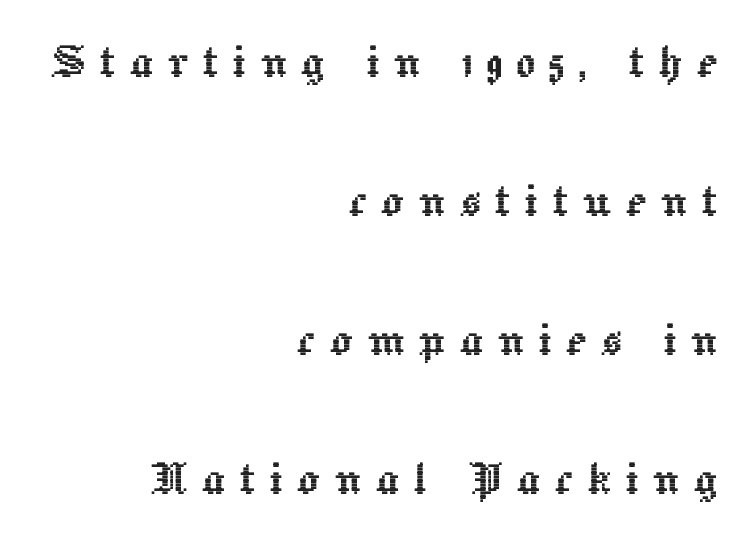
{"italic": "no", "width": "normal", "x_height": "medium", "monospaced": "no", "underline": "no", "align": "right", "line_spacing": "loose", "line_spacing_ratio": 2.48, "letter_spacing": "wide", "letter_spacing_em": 0.25, "glyph_px": 56}
